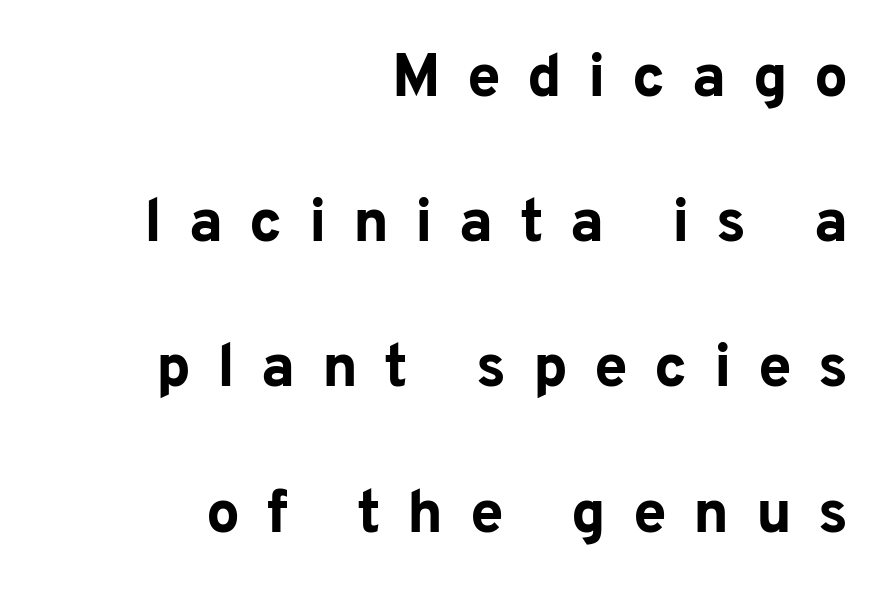
Strong, thick strokes mark this as bold type. Typographically, this falls in the sans-serif category. The string is rendered with underlining switched off. The letters are spread apart with noticeably loose tracking. Baseline-to-baseline distance is far greater than the letter height.
